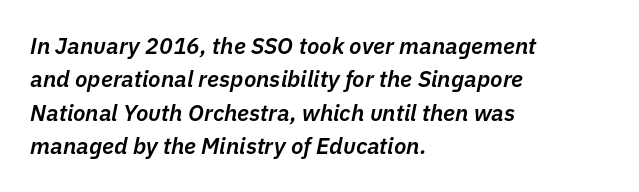
Q: Is the text bold? A: Semi-bold.
Q: Is the text italic (slanted)? A: Yes, it leans right by about 11 degrees.
Q: Is the text underlined? A: No.
Q: How is the paragraph aligned? A: Left-aligned.
Q: Is the spacing between letters normal or unusually wide? A: Normal.
Q: Is the spacing between lines tight, normal or loose? A: Normal.
